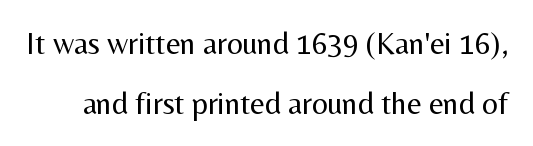
Q: Is the text bold? A: No.
Q: Is the text italic (slanted)? A: No, it is upright.
Q: Is the typeface a serif or a sans-serif typeface? A: Sans-serif.
Q: Is the text underlined? A: No.
Q: Is the spacing between letters normal or unusually wide? A: Normal.
Q: Is the spacing between lines tight, normal or loose? A: Loose.
Q: Width (condensed, normal, or wide)? A: Normal.
Q: Stroke contrast? A: Medium.
Q: x-height? A: Medium.
Q: Monospaced? A: No.
